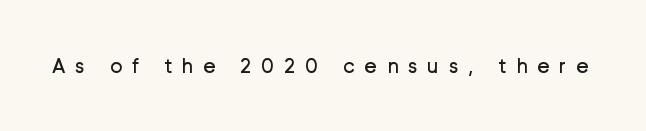
Each row of text sits above clean, open space. Upright lettering throughout. Characters follow at a spacing far wider than the type designer built in. The letters look calm and open, with moderate or lighter stems.
